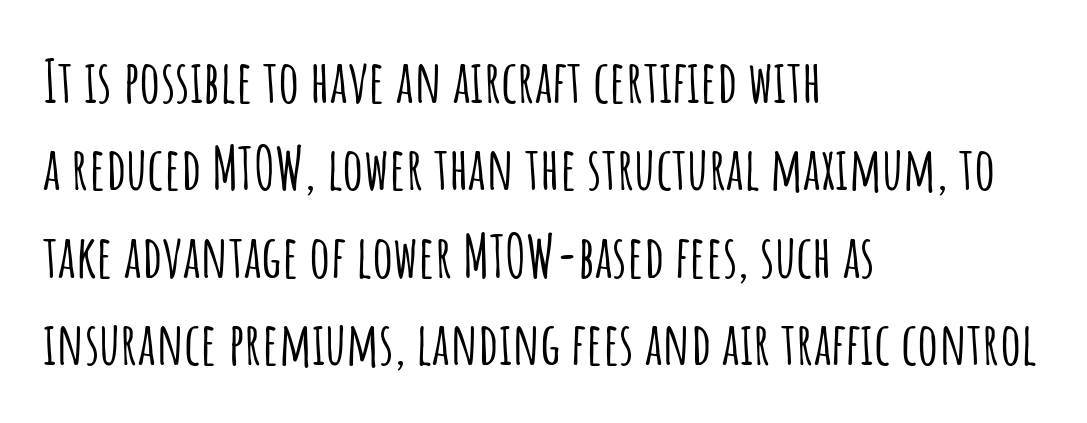
The image shows 59 px condensed sans-serif type, upright; set left-aligned, normal line spacing (1.48x), normal letter spacing, not underlined; low stroke contrast and a large x-height.
